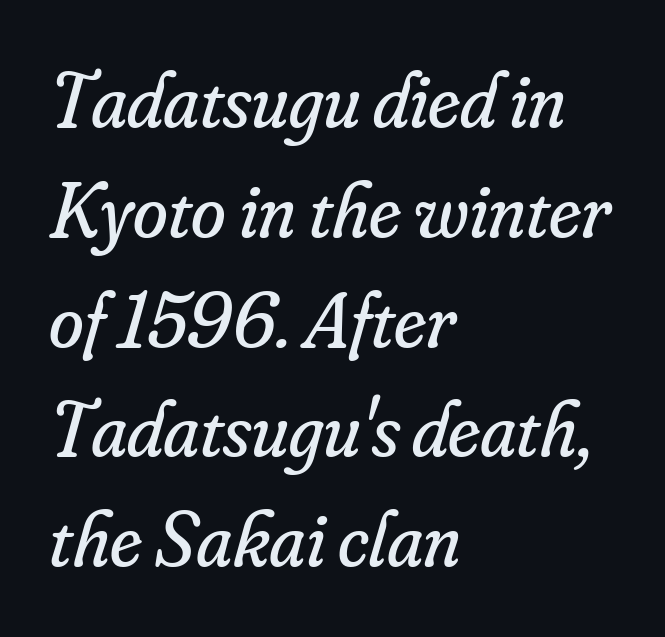
{"serif": "yes", "italic": "yes", "lean": "right", "slant_degrees": 16, "bold": "no", "weight": "regular", "width": "normal", "stroke_contrast": "low", "x_height": "small", "monospaced": "no", "underline": "no", "align": "left", "line_spacing": "normal", "line_spacing_ratio": 1.39, "letter_spacing": "normal", "letter_spacing_em": 0.0, "glyph_px": 79}
